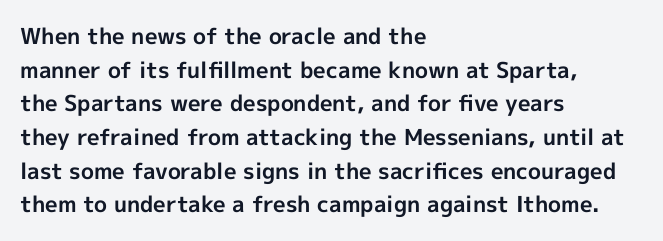
The image shows 22 px bold type, upright; set left-aligned, normal line spacing (1.53x), normal letter spacing, not underlined.
